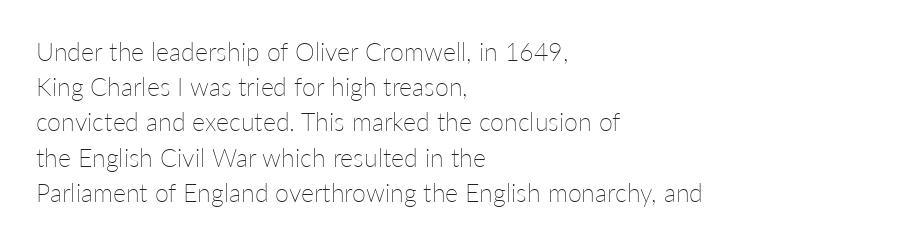
Weight: not bold — regular or lighter. Summary of vertical rhythm: regular, with standard interline spacing. Italic? Not at all — the glyphs are vertical. Words appear dense and cohesive because spacing is normal. Glance below the letters and you will spot only blank space.
